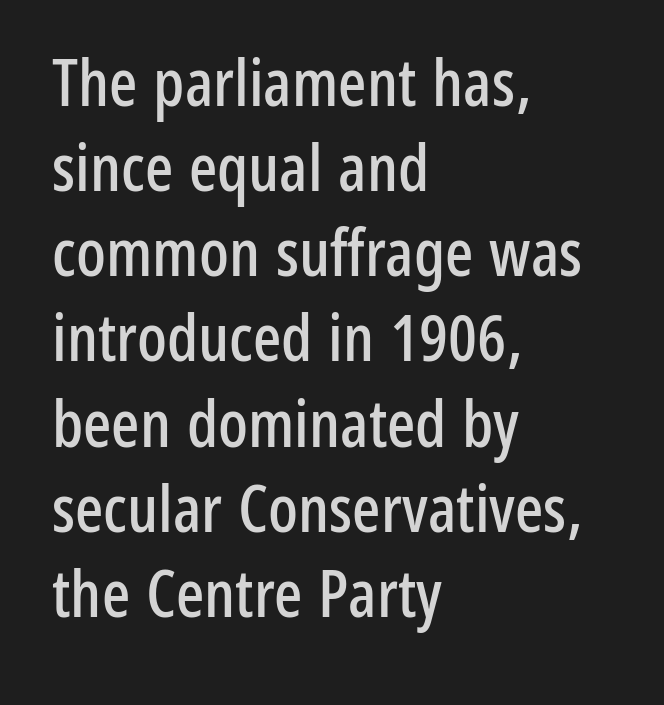
{"serif": "no", "italic": "no", "width": "condensed", "stroke_contrast": "low", "x_height": "medium", "monospaced": "no", "underline": "no", "align": "left", "line_spacing": "normal", "line_spacing_ratio": 1.29, "letter_spacing": "normal", "letter_spacing_em": 0.0, "glyph_px": 66}
